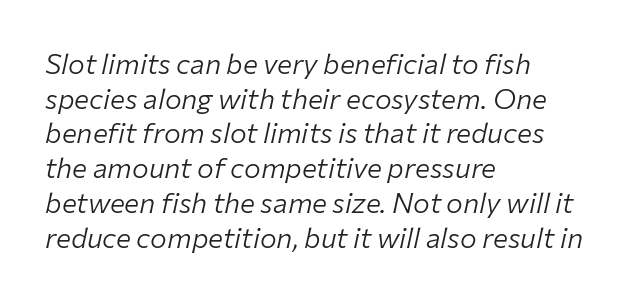
The image shows 28 px light type, italic (leaning right); set left-aligned, line spacing 1.24x, normal letter spacing, not underlined; low stroke contrast and a medium x-height.
